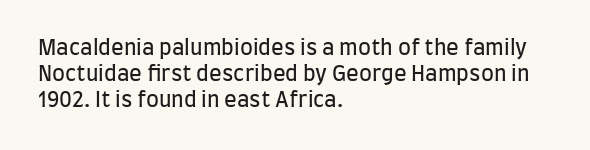
{"italic": "no", "bold": "no", "underline": "no", "align": "left", "line_spacing_ratio": 1.23, "letter_spacing": "normal", "letter_spacing_em": 0.0, "glyph_px": 21}
